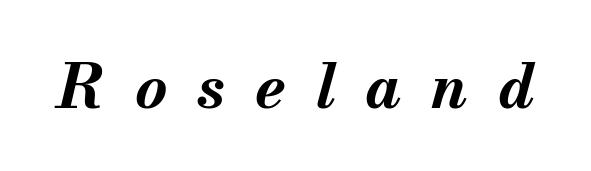
Spacing verdict: proportional, widths tailored to each character. Between one letter and the next there's a generous, obvious gap. The letters are slanted; this is an italic face. Each glyph is drawn with heavy, bold strokes.
